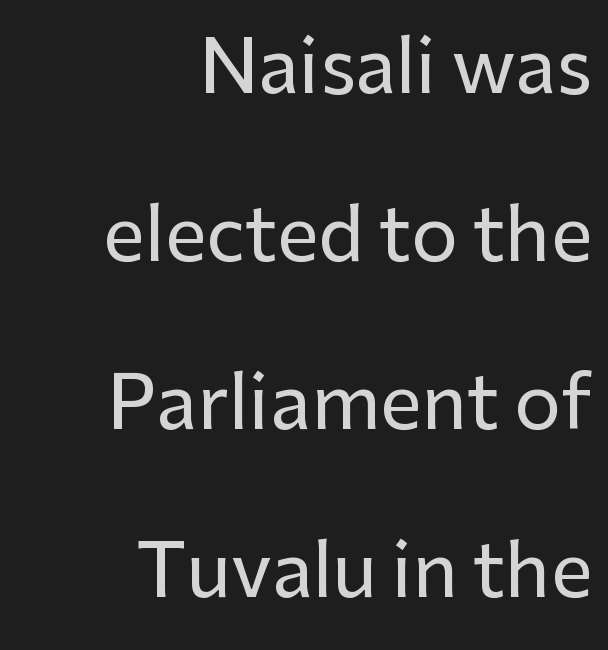
Q: Is the text italic (slanted)? A: No, it is upright.
Q: Is the typeface a serif or a sans-serif typeface? A: Sans-serif.
Q: Is the text underlined? A: No.
Q: How is the paragraph aligned? A: Right-aligned.
Q: Is the spacing between letters normal or unusually wide? A: Normal.
Q: Is the spacing between lines tight, normal or loose? A: Loose.
Q: Width (condensed, normal, or wide)? A: Normal.
Q: Stroke contrast? A: Low.
Q: x-height? A: Medium.
Q: Monospaced? A: No.
